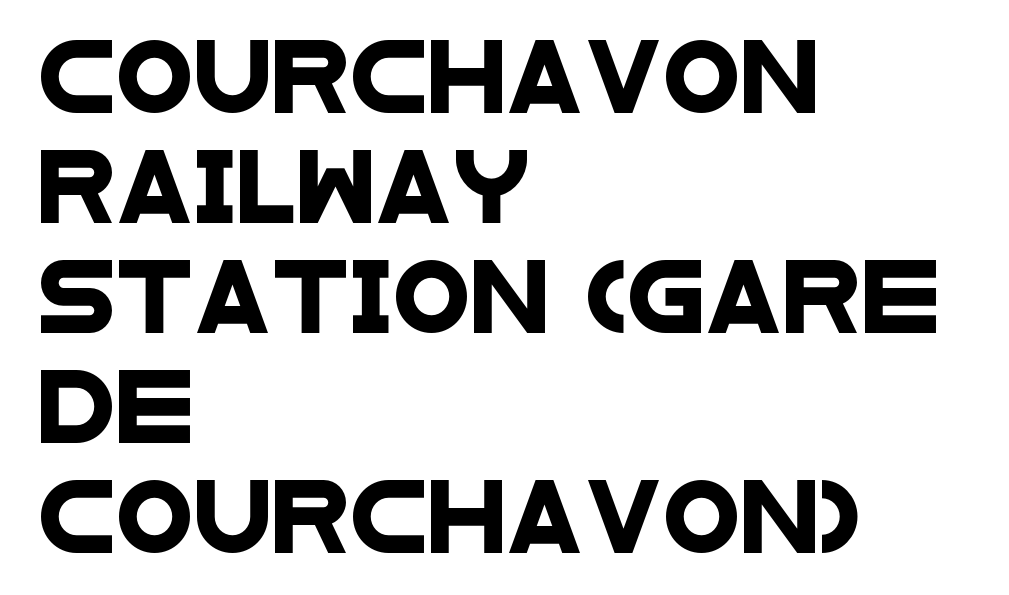
{"serif": "no", "width": "wide", "stroke_contrast": "low", "x_height": "large", "monospaced": "no", "underline": "no", "align": "left", "line_spacing": "normal", "line_spacing_ratio": 1.55, "letter_spacing": "normal", "letter_spacing_em": 0.0, "glyph_px": 71}
